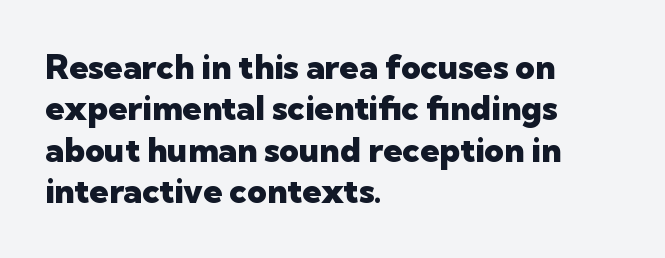
The image shows 34 px heavy sans-serif type, upright; set left-aligned, line spacing 1.22x, normal letter spacing, not underlined; low stroke contrast and a medium x-height.
